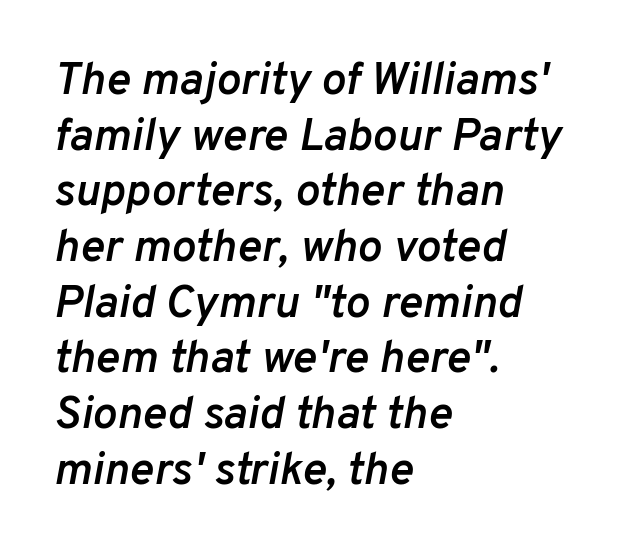
The image shows 46 px semibold type, italic (leaning right); set left-aligned, line spacing 1.21x, normal letter spacing, not underlined; low stroke contrast and a medium x-height.
